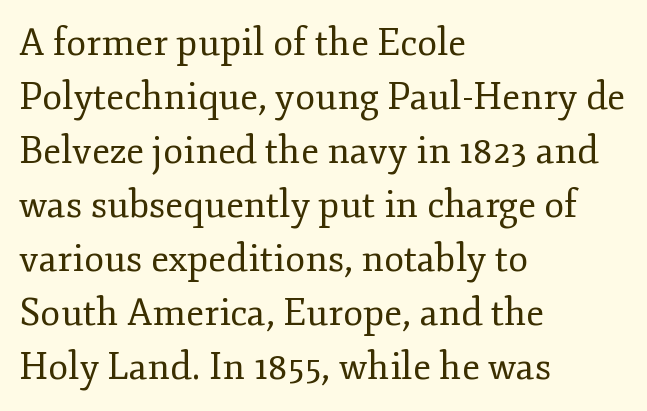
Q: Is the text bold? A: No.
Q: Is the text italic (slanted)? A: No, it is upright.
Q: Is the typeface a serif or a sans-serif typeface? A: Serif.
Q: Is the text underlined? A: No.
Q: How is the paragraph aligned? A: Left-aligned.
Q: Is the spacing between letters normal or unusually wide? A: Normal.
Q: Is the spacing between lines tight, normal or loose? A: Normal.
Q: Width (condensed, normal, or wide)? A: Normal.
Q: Stroke contrast? A: Low.
Q: x-height? A: Small.
Q: Monospaced? A: No.
